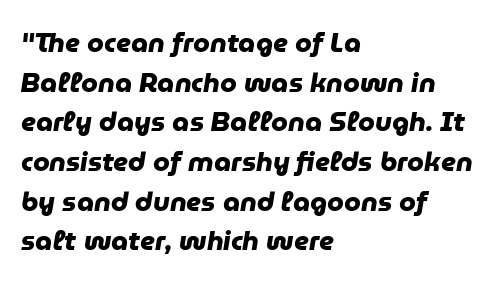
How heavy is the stroke? Heavy — this is a bold. Does the leading feel generous? No, just average. Clear beneath every line of the passage. In terms of letterspacing, this is plain default setting.
